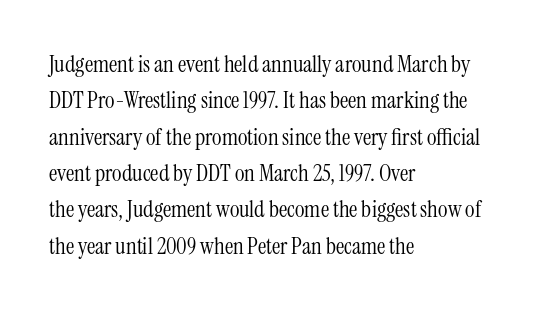
{"italic": "no", "bold": "no", "underline": "no", "align": "left", "line_spacing": "normal", "line_spacing_ratio": 1.58, "letter_spacing": "normal", "letter_spacing_em": 0.0, "glyph_px": 23}
